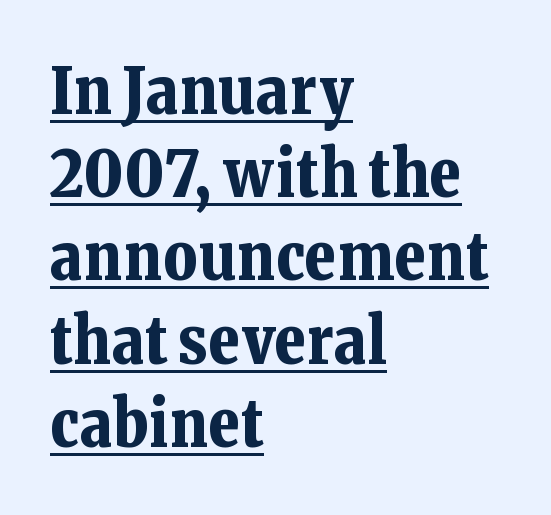
The image shows 65 px bold serif type, upright; set left-aligned, normal line spacing (1.28x), normal letter spacing, underlined; low stroke contrast and a medium x-height.
